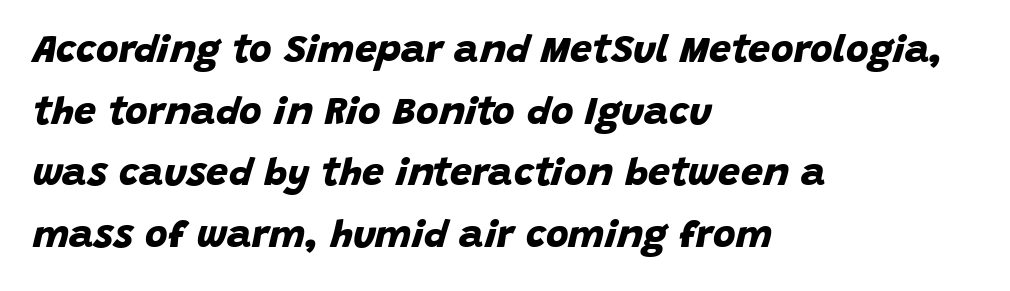
{"serif": "no", "bold": "yes", "weight": "bold", "width": "normal", "stroke_contrast": "low", "x_height": "large", "monospaced": "no", "underline": "no", "align": "left", "line_spacing": "normal", "line_spacing_ratio": 1.58, "letter_spacing": "normal", "letter_spacing_em": 0.0, "glyph_px": 39}
